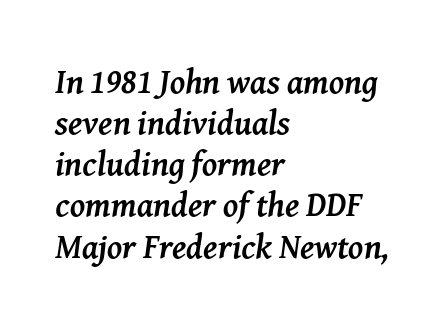
The typesetting leans heavy: a genuine bold. Is this a fixed-width face? No — the glyphs have proportional, varying widths. The text block is weighted toward the left margin, trailing off unevenly rightward. Nothing unusual about the tracking: characters are spaced as the font intends. Compared with ordinary roman type, these characters are visibly tilted. Only glyphs here, with clear space below each row.
